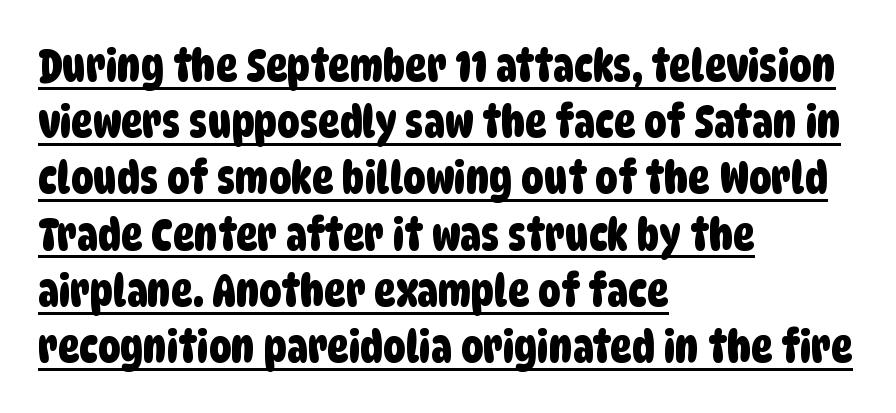
The horizontal fit of the characters is conventional and even. Observe the absence of serifs on each vertical stroke in this sample. The rows are spaced the way most documents space them. Spacing verdict: proportional, widths tailored to each character.
